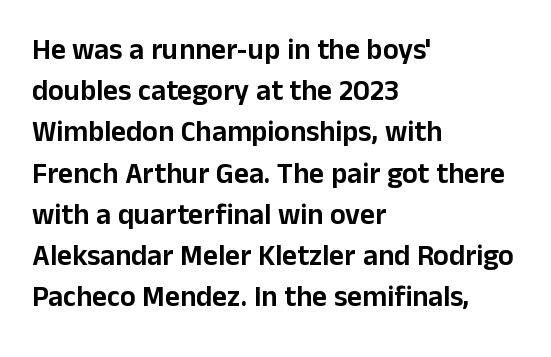
In terms of letterspacing, this is plain default setting. Each line starts at the same left margin while the right side varies. Nope, no serifs anywhere on these letters. The block of text has a typical density, with ordinary space between rows.
